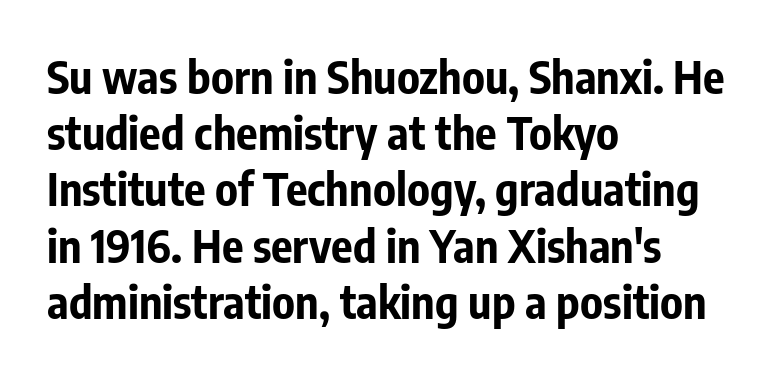
{"serif": "no", "italic": "no", "bold": "yes", "weight": "bold", "width": "condensed", "stroke_contrast": "low", "x_height": "medium", "monospaced": "no", "underline": "no", "align": "left", "line_spacing": "normal", "line_spacing_ratio": 1.25, "letter_spacing": "normal", "letter_spacing_em": 0.0, "glyph_px": 45}
